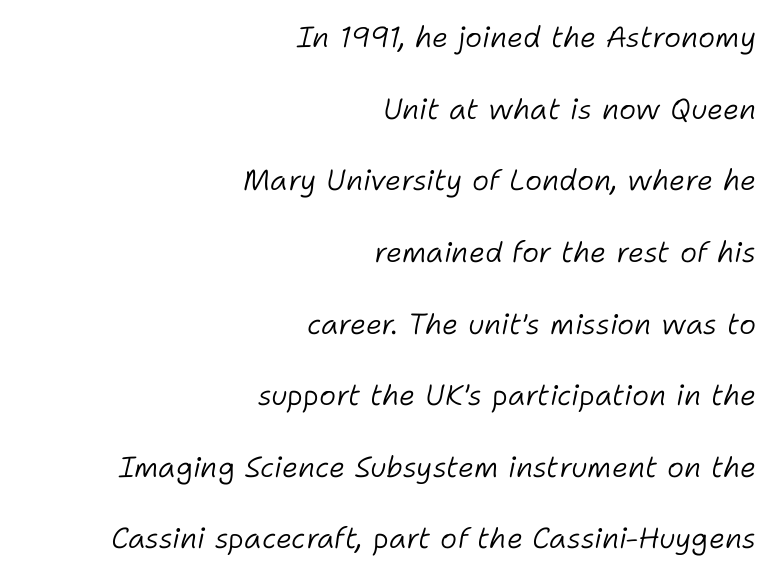
{"italic": "yes", "lean": "right", "slant_degrees": 11, "bold": "no", "weight": "light", "width": "normal", "stroke_contrast": "low", "x_height": "medium", "monospaced": "no", "underline": "no", "align": "right", "line_spacing": "loose", "line_spacing_ratio": 2.47, "letter_spacing": "normal", "letter_spacing_em": 0.0, "glyph_px": 29}
